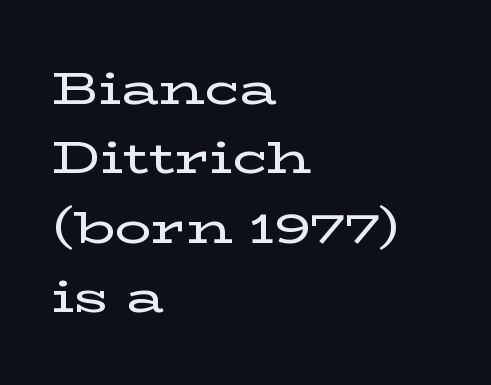
{"serif": "yes", "italic": "no", "width": "wide", "stroke_contrast": "low", "x_height": "medium", "monospaced": "no", "underline": "no", "align": "left", "line_spacing": "normal", "line_spacing_ratio": 1.51, "letter_spacing": "normal", "letter_spacing_em": 0.0, "glyph_px": 46}
